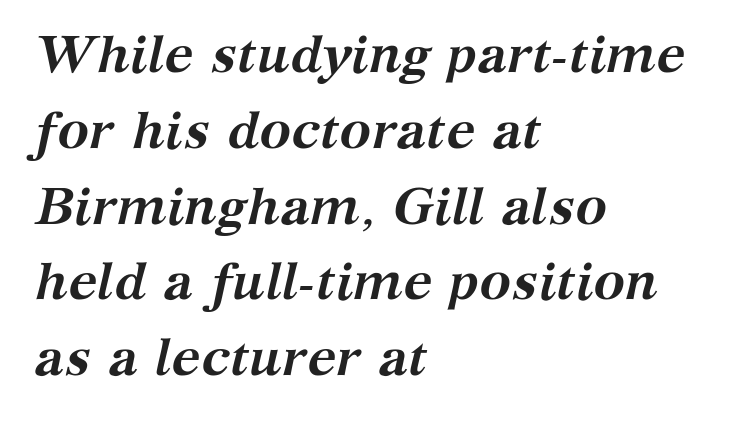
What kind of face is this? One with serifs. Compared with ordinary roman type, these characters are visibly tilted. The rendering uses natural spacing where letterforms have individual widths. What stands out about the letter spacing? Nothing — it is the standard amount. Bold? Absolutely — the strokes are thick and heavy.
